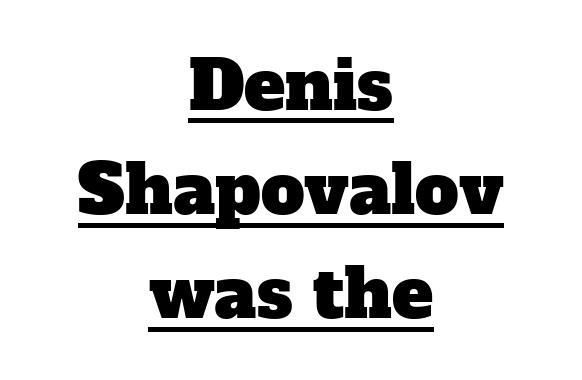
{"serif": "yes", "width": "normal", "stroke_contrast": "low", "x_height": "medium", "monospaced": "no", "underline": "yes", "align": "center", "line_spacing": "normal", "line_spacing_ratio": 1.51, "letter_spacing": "normal", "letter_spacing_em": 0.0, "glyph_px": 69}
